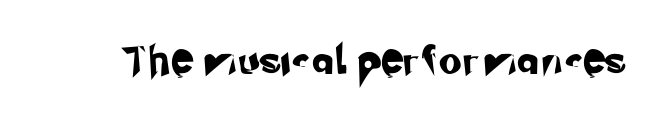
Q: Is the typeface a serif or a sans-serif typeface? A: Sans-serif.
Q: Is the text underlined? A: No.
Q: Width (condensed, normal, or wide)? A: Normal.
Q: Stroke contrast? A: Low.
Q: x-height? A: Small.
Q: Monospaced? A: No.
